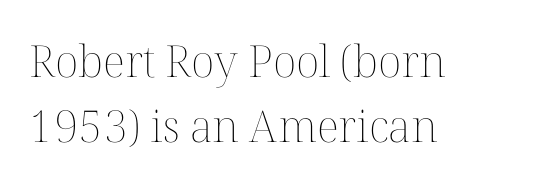
The image shows 44 px thin type, upright; set left-aligned, normal line spacing (1.48x), normal letter spacing, not underlined; medium stroke contrast and a medium x-height.
